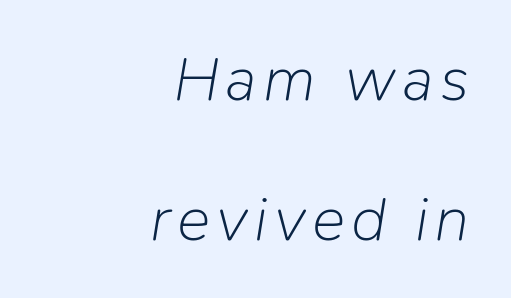
An italicized treatment has been applied to the whole sample. The space directly below the letters is spotless. The typeface has the unassuming heft of standard copy or less. Leftover space on each line is placed entirely before the opening word. This sample has the flowing, uneven cadence of proportional lettering.
